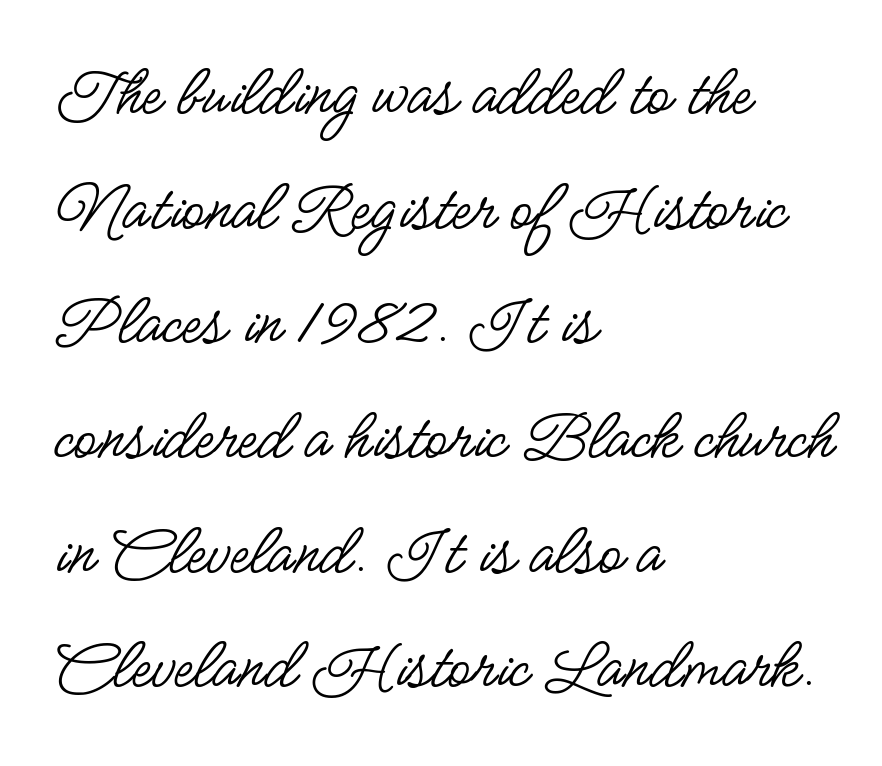
Q: Is the text bold? A: No.
Q: Is the text italic (slanted)? A: Yes.
Q: Is the typeface a serif or a sans-serif typeface? A: Sans-serif.
Q: Is the text underlined? A: No.
Q: How is the paragraph aligned? A: Left-aligned.
Q: Is the spacing between letters normal or unusually wide? A: Normal.
Q: Is the spacing between lines tight, normal or loose? A: Normal.
Q: Width (condensed, normal, or wide)? A: Condensed.
Q: Stroke contrast? A: Low.
Q: x-height? A: Small.
Q: Monospaced? A: No.
